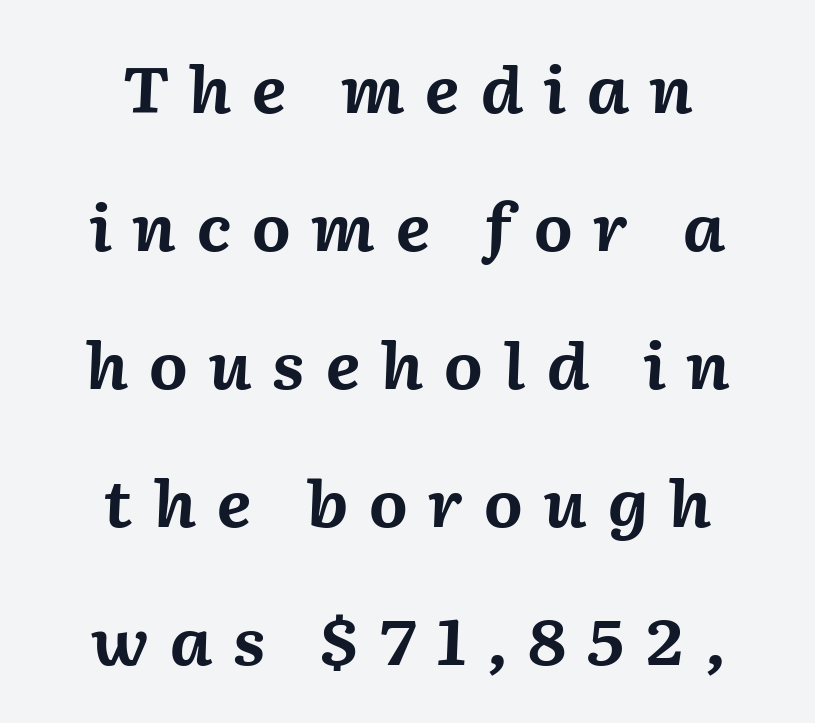
The image shows 63 px bold type, italic (leaning right); set centered, loose line spacing (2.19x), unusually wide letter spacing (+0.31 em), not underlined; medium stroke contrast and a medium x-height.
